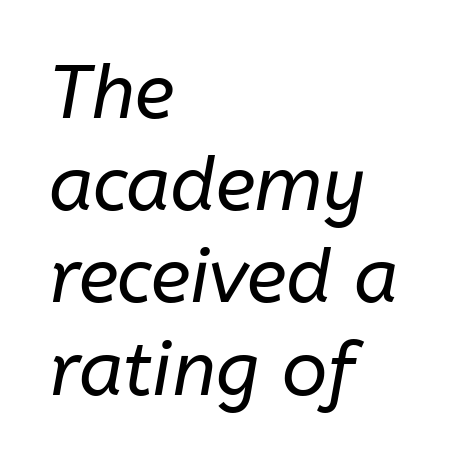
The image shows 75 px regular-weight type, italic (leaning right); set left-aligned, line spacing 1.23x, normal letter spacing, not underlined; low stroke contrast and a medium x-height.
